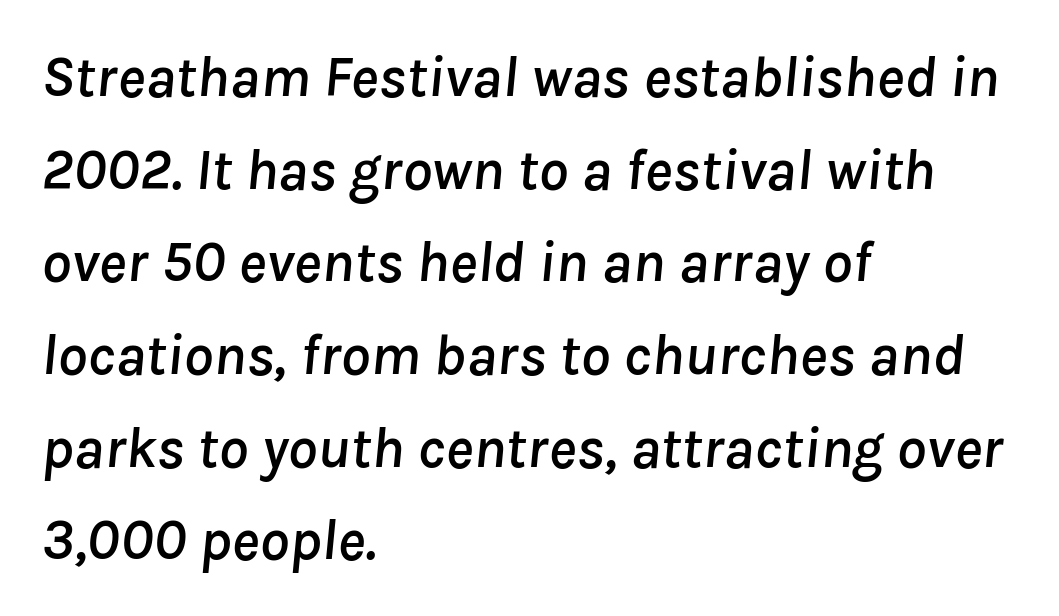
{"italic": "yes", "lean": "right", "slant_degrees": 8, "width": "normal", "stroke_contrast": "low", "x_height": "medium", "monospaced": "no", "underline": "no", "align": "left", "line_spacing": "normal", "line_spacing_ratio": 1.57, "letter_spacing": "normal", "letter_spacing_em": 0.0, "glyph_px": 59}
